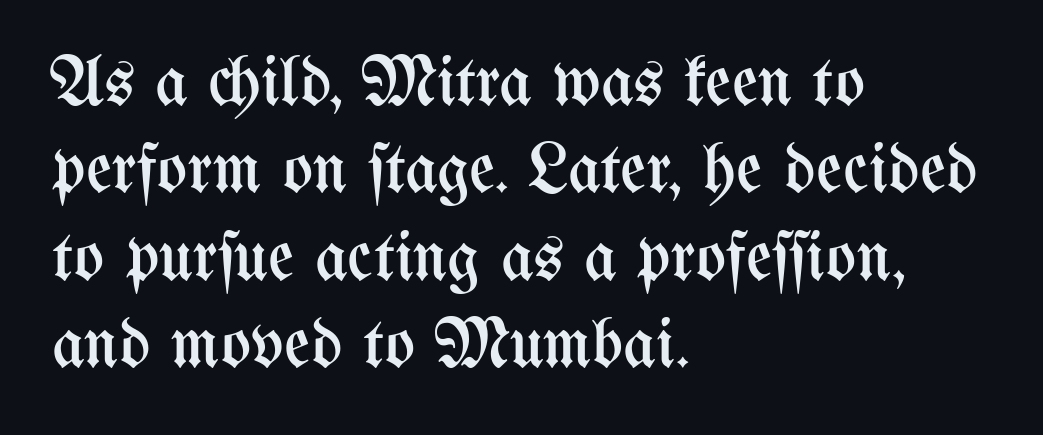
Which margin do the lines hug? The left one — the right edge is uneven. Do the letters lean? They stand straight. The passage shown is not bold in any degree. Each letter keeps its own natural width here, so spacing adapts to shape. Underlining? Definitely not there. Inter-character spacing is left at the font's built-in metrics.
